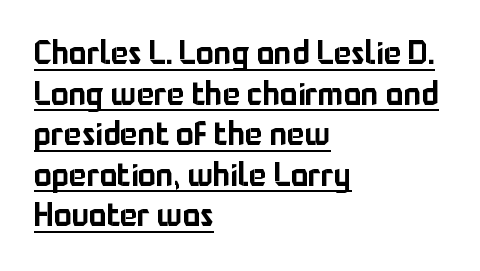
Q: Is the text italic (slanted)? A: No, it is upright.
Q: Is the typeface a serif or a sans-serif typeface? A: Sans-serif.
Q: Is the text underlined? A: Yes.
Q: How is the paragraph aligned? A: Left-aligned.
Q: Is the spacing between letters normal or unusually wide? A: Normal.
Q: Width (condensed, normal, or wide)? A: Normal.
Q: Stroke contrast? A: Low.
Q: x-height? A: Medium.
Q: Monospaced? A: No.
